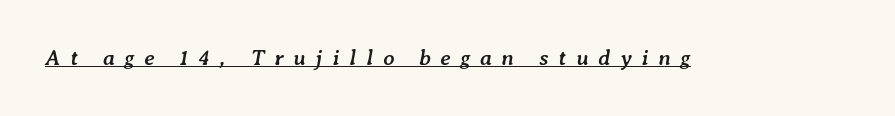
The lettering is marked with a stroke running underneath it. Characters follow at a spacing far wider than the type designer built in. You'd pick this weight for a headline — it's a proper bold. Looking at the ascenders, they clearly lean.
